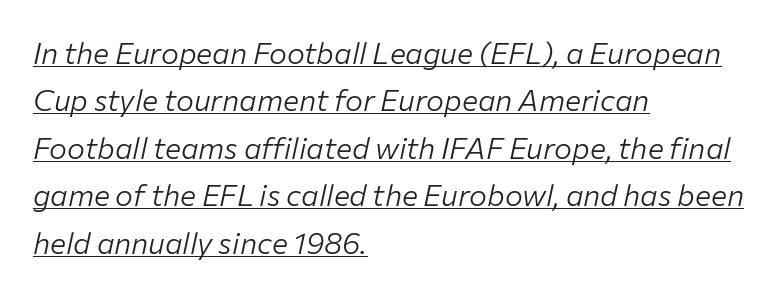
A typesetter would call this proportional, since set widths differ per character. The lines in this sample share a left origin and differ only in where they stop. This is not heavy type; no bold has been used. Emphasis-style slanted type is in use.
